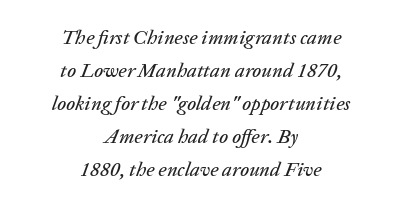
The lines in this sample share a center point and differ in where they start and stop. Characters follow at the spacing the type designer built in. Descenders are the only things crossing below the line. Horizontal bands of white between lines are of average thickness. Does the lettering tilt? It does — this is italic.
